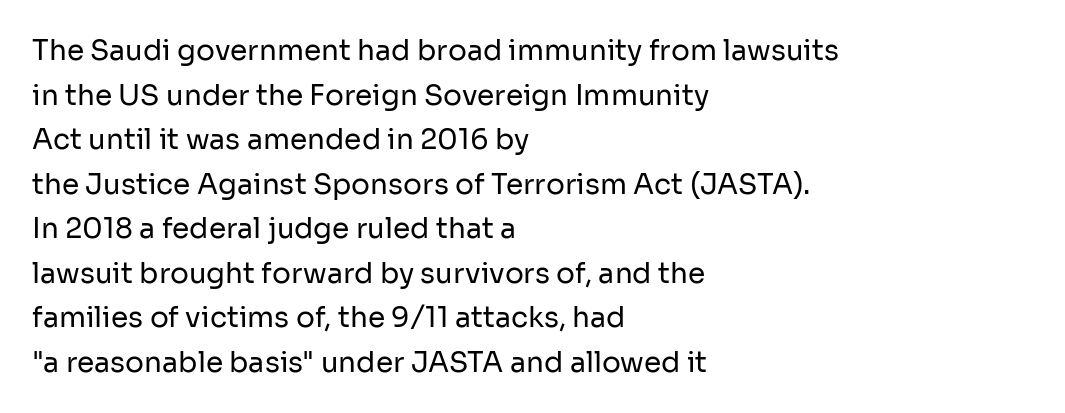
{"serif": "no", "italic": "no", "bold": "no", "weight": "regular", "width": "normal", "stroke_contrast": "low", "x_height": "medium", "monospaced": "no", "underline": "no", "align": "left", "line_spacing": "normal", "line_spacing_ratio": 1.59, "letter_spacing": "normal", "letter_spacing_em": 0.0, "glyph_px": 28}
